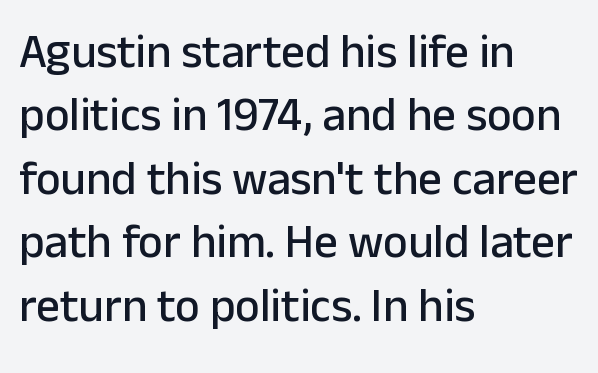
The line-height multiplier appears to be the usual default. Characters remain perfectly vertical along every line. The font family rendered here belongs to the sans-serif group. All the whitespace from short lines collects on the right. Descenders hang freely into open space.
